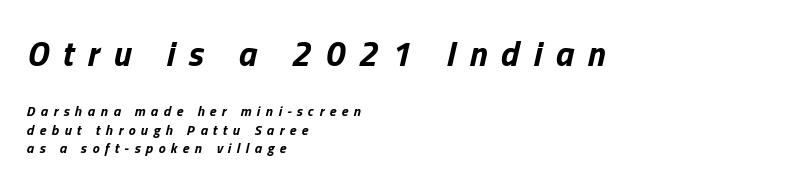
Q: Is the text bold? A: Yes.
Q: Is the text italic (slanted)? A: Yes, it leans right by about 13 degrees.
Q: Is the text underlined? A: No.
Q: How is the paragraph aligned? A: Left-aligned.
Q: Is the spacing between letters normal or unusually wide? A: Unusually wide.
Q: Is the spacing between lines tight, normal or loose? A: Normal.
Q: Which block of text is set in a larger size, the first (top) or the second (bottom)? A: The first (top) one.
Q: Width (condensed, normal, or wide)? A: Normal.
Q: Stroke contrast? A: Low.
Q: x-height? A: Medium.
Q: Monospaced? A: No.
